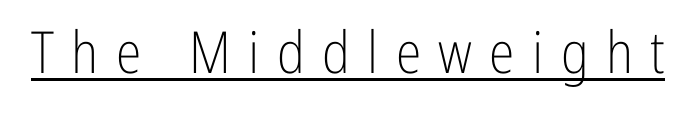
Italic: no, the glyphs are upright roman. The font family rendered here belongs to the sans-serif group. The letterforms stand isolated, each surrounded by extra space. On a weight scale, this lands at 450 or below.
